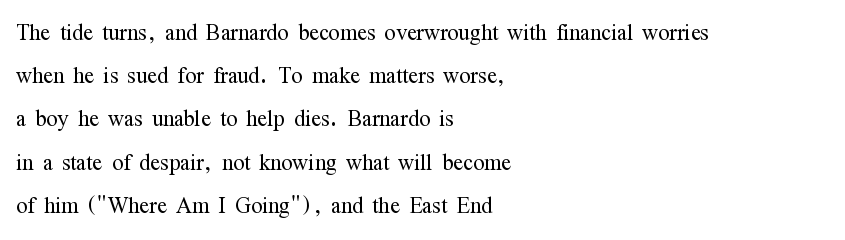
Q: Is the text bold? A: No.
Q: Is the text italic (slanted)? A: No, it is upright.
Q: Is the typeface a serif or a sans-serif typeface? A: Serif.
Q: Is the text underlined? A: No.
Q: How is the paragraph aligned? A: Left-aligned.
Q: Is the spacing between letters normal or unusually wide? A: Normal.
Q: Is the spacing between lines tight, normal or loose? A: Normal.
Q: Width (condensed, normal, or wide)? A: Condensed.
Q: Stroke contrast? A: Medium.
Q: x-height? A: Medium.
Q: Monospaced? A: No.
